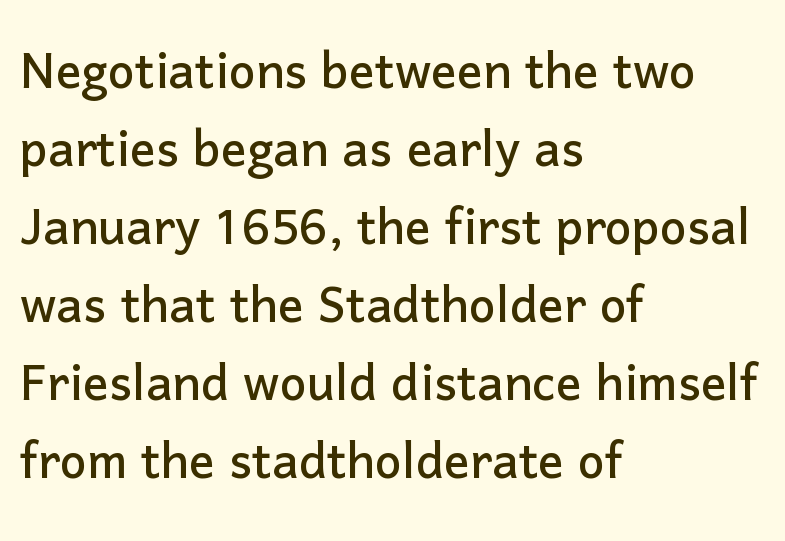
To sum up the face: it is a sans, with no serifs. Posture: straight, roman, zero tilt. Lines of text with bare space underneath. This sample has the flowing, uneven cadence of proportional lettering.
